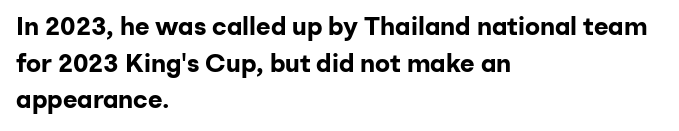
The image shows 25 px bold type, upright; set left-aligned, normal line spacing (1.47x), normal letter spacing, not underlined.
